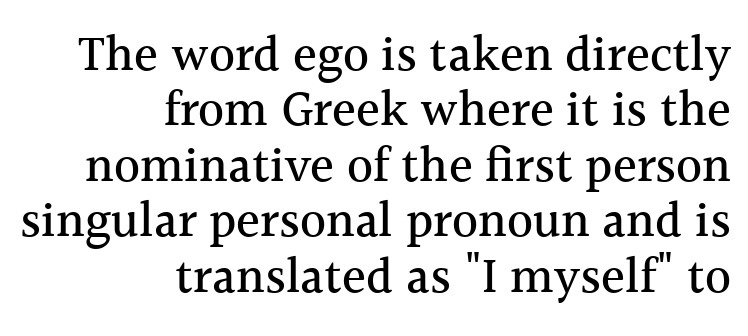
{"serif": "yes", "italic": "no", "width": "normal", "x_height": "medium", "monospaced": "no", "underline": "no", "align": "right", "line_spacing": "tight", "line_spacing_ratio": 1.11, "letter_spacing": "normal", "letter_spacing_em": 0.0, "glyph_px": 50}
